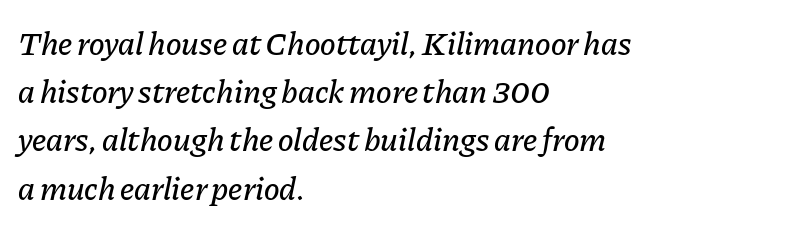
Q: Is the text italic (slanted)? A: Yes, it leans right by about 11 degrees.
Q: Is the text underlined? A: No.
Q: How is the paragraph aligned? A: Left-aligned.
Q: Is the spacing between letters normal or unusually wide? A: Normal.
Q: Is the spacing between lines tight, normal or loose? A: Normal.
Q: Width (condensed, normal, or wide)? A: Normal.
Q: Stroke contrast? A: Low.
Q: x-height? A: Medium.
Q: Monospaced? A: No.
